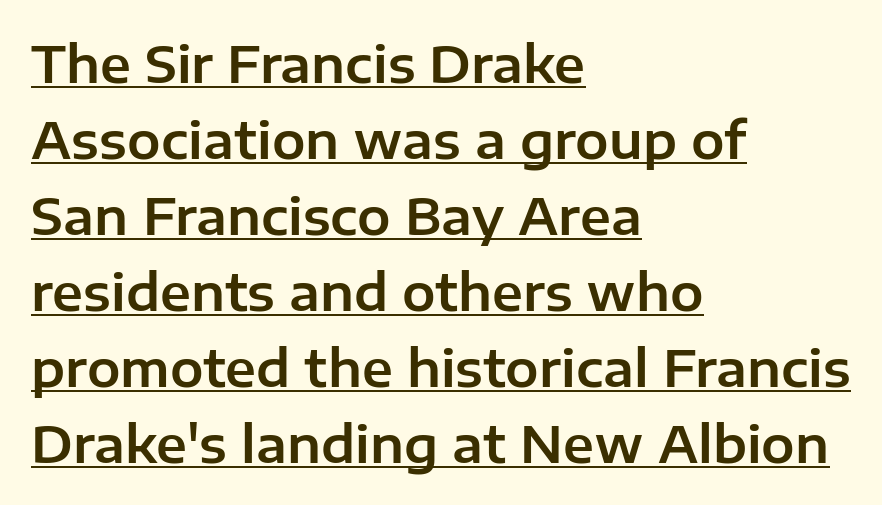
{"serif": "no", "italic": "no", "width": "normal", "stroke_contrast": "low", "x_height": "medium", "monospaced": "no", "underline": "yes", "align": "left", "line_spacing": "normal", "line_spacing_ratio": 1.52, "letter_spacing": "normal", "letter_spacing_em": 0.0, "glyph_px": 50}
